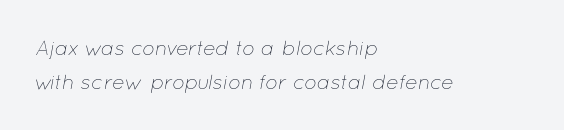
{"italic": "yes", "lean": "right", "slant_degrees": 12, "bold": "no", "underline": "no", "align": "left", "line_spacing": "normal", "line_spacing_ratio": 1.62, "letter_spacing": "normal", "letter_spacing_em": 0.0, "glyph_px": 21}
